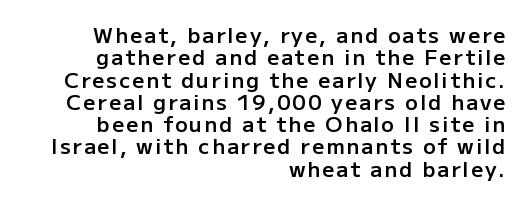
The image shows 21 px text type, upright; set right-aligned, tight line spacing (1.06x), not underlined.
